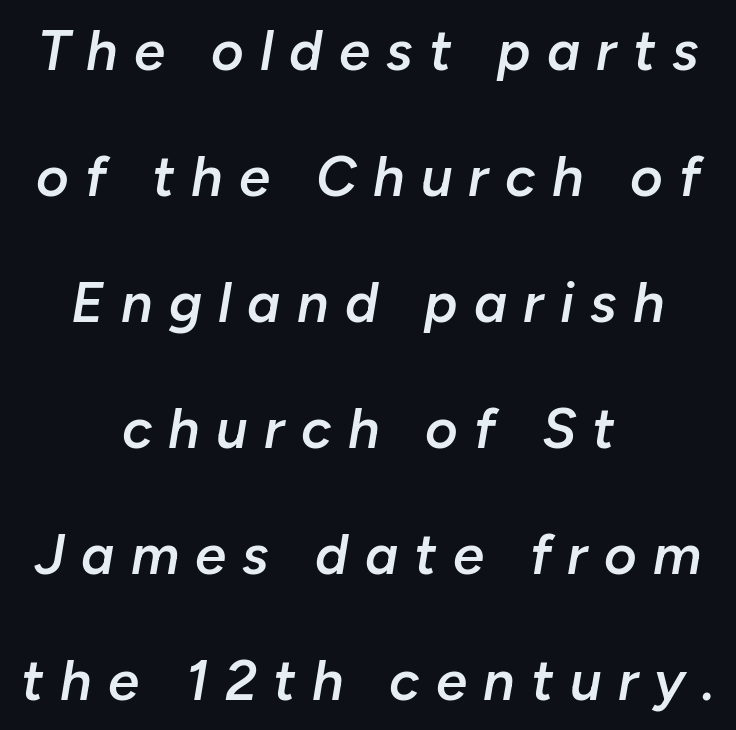
Is the type slanted? Yes — the strokes lean at a clear angle. Its strokes are somewhat broadened, the hallmark of semibold type. Loose tracking; the words dissolve into strings of separated letters. Baseline-to-baseline distance is far greater than the letter height. Is this a fixed-width face? No — the glyphs have proportional, varying widths. Check the space under the baseline: it is left empty.
